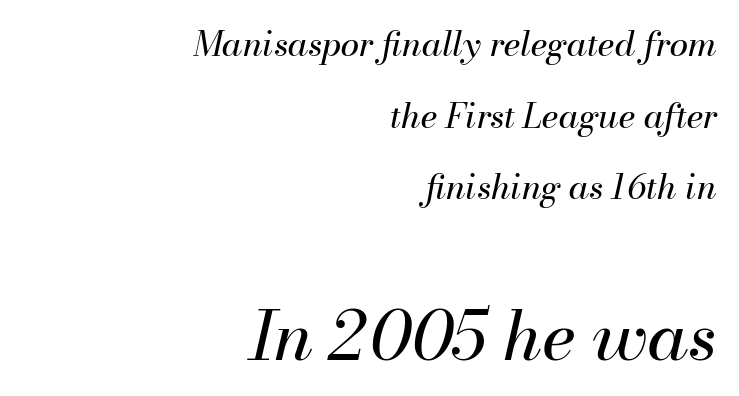
Q: Is the text bold? A: No.
Q: Is the text italic (slanted)? A: Yes, it leans right by about 13 degrees.
Q: Is the text underlined? A: No.
Q: How is the paragraph aligned? A: Right-aligned.
Q: Is the spacing between letters normal or unusually wide? A: Normal.
Q: Is the spacing between lines tight, normal or loose? A: Loose.
Q: Which block of text is set in a larger size, the first (top) or the second (bottom)? A: The second (bottom) one.
Q: Width (condensed, normal, or wide)? A: Normal.
Q: Stroke contrast? A: Medium.
Q: x-height? A: Small.
Q: Monospaced? A: No.
